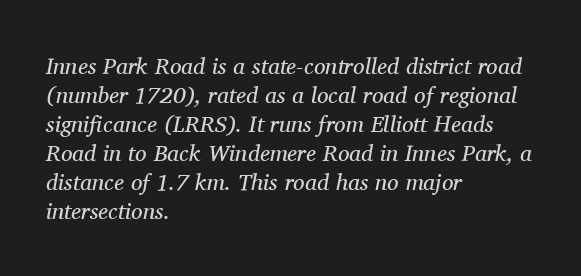
{"italic": "yes", "lean": "right", "slant_degrees": 11, "bold": "no", "underline": "no", "align": "left", "line_spacing": "normal", "line_spacing_ratio": 1.26, "letter_spacing": "normal", "letter_spacing_em": 0.0, "glyph_px": 23}
